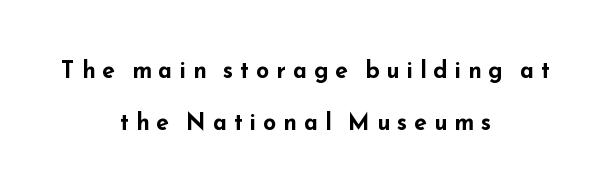
A great deal of white space separates one row of letters from the next. Plain, unruled lines of type. Summary of weight: heavy, a full bold. Each line is balanced around a shared central axis.
